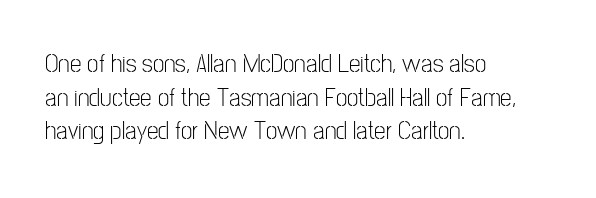
Q: Is the text bold? A: No.
Q: Is the text italic (slanted)? A: No, it is upright.
Q: Is the text underlined? A: No.
Q: How is the paragraph aligned? A: Left-aligned.
Q: Is the spacing between letters normal or unusually wide? A: Normal.
Q: Is the spacing between lines tight, normal or loose? A: Normal.
